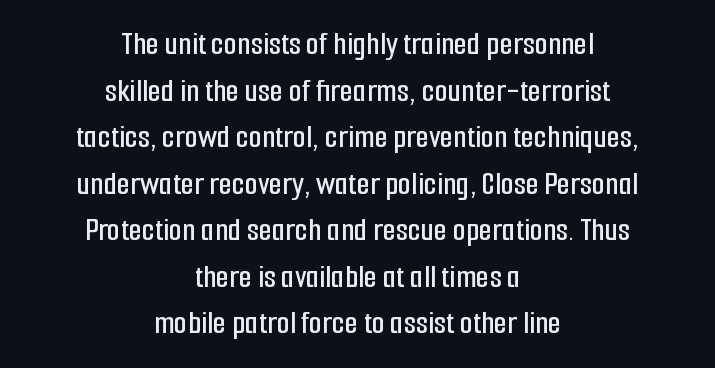
The image shows 34 px condensed sans-serif type, upright; set centered, normal line spacing (1.37x), normal letter spacing, not underlined; low stroke contrast and a medium x-height.
